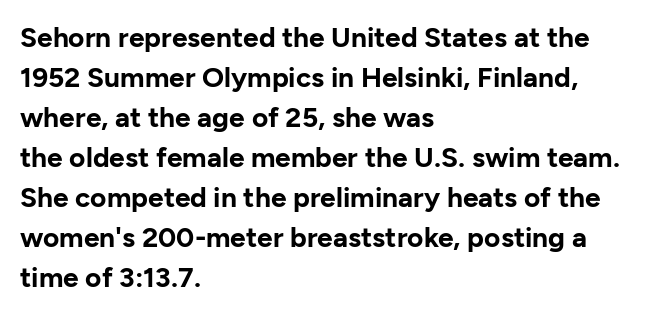
Q: Is the text bold? A: Yes.
Q: Is the text italic (slanted)? A: No, it is upright.
Q: Is the typeface a serif or a sans-serif typeface? A: Sans-serif.
Q: Is the text underlined? A: No.
Q: How is the paragraph aligned? A: Left-aligned.
Q: Is the spacing between letters normal or unusually wide? A: Normal.
Q: Is the spacing between lines tight, normal or loose? A: Normal.
Q: Width (condensed, normal, or wide)? A: Normal.
Q: Stroke contrast? A: Low.
Q: x-height? A: Medium.
Q: Monospaced? A: No.
